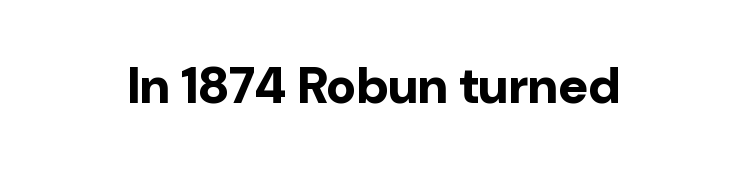
{"serif": "no", "italic": "no", "bold": "yes", "weight": "bold", "width": "normal", "stroke_contrast": "low", "x_height": "medium", "monospaced": "no", "underline": "no", "letter_spacing": "normal", "letter_spacing_em": 0.0, "glyph_px": 51}
